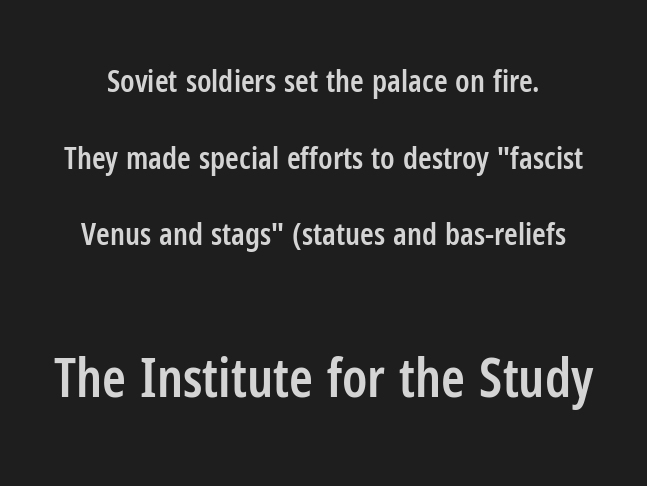
The glyphs in this specimen are sans serif. Every character sits straight up, as roman type does. The rendering uses natural spacing where letterforms have individual widths. Honestly, the rows look like they've been pulled way apart. The gap between lines stays unmarked.
